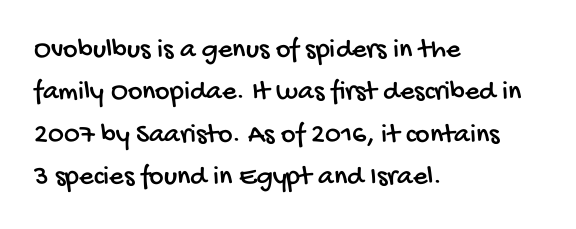
Q: Is the typeface a serif or a sans-serif typeface? A: Sans-serif.
Q: Is the text underlined? A: No.
Q: How is the paragraph aligned? A: Left-aligned.
Q: Is the spacing between letters normal or unusually wide? A: Normal.
Q: Is the spacing between lines tight, normal or loose? A: Normal.
Q: Width (condensed, normal, or wide)? A: Condensed.
Q: Stroke contrast? A: Low.
Q: x-height? A: Large.
Q: Monospaced? A: No.
